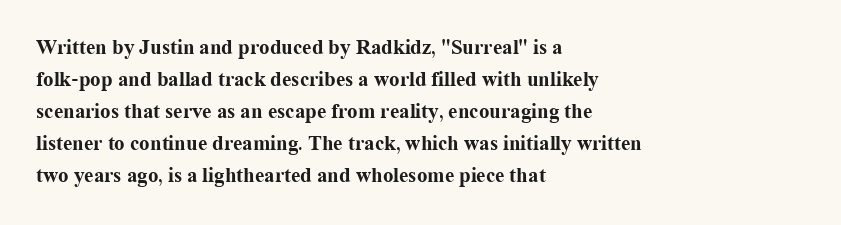
Q: Is the text bold? A: Yes.
Q: Is the text italic (slanted)? A: No, it is upright.
Q: Is the text underlined? A: No.
Q: How is the paragraph aligned? A: Left-aligned.
Q: Is the spacing between letters normal or unusually wide? A: Normal.
Q: Is the spacing between lines tight, normal or loose? A: Normal.
